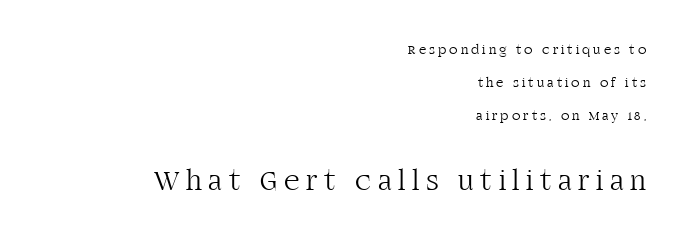
Q: Is the text bold? A: No.
Q: Is the text italic (slanted)? A: No, it is upright.
Q: Is the typeface a serif or a sans-serif typeface? A: Serif.
Q: Is the text underlined? A: No.
Q: How is the paragraph aligned? A: Right-aligned.
Q: Is the spacing between letters normal or unusually wide? A: Unusually wide.
Q: Is the spacing between lines tight, normal or loose? A: Loose.
Q: Which block of text is set in a larger size, the first (top) or the second (bottom)? A: The second (bottom) one.
Q: Width (condensed, normal, or wide)? A: Normal.
Q: Stroke contrast? A: High.
Q: x-height? A: Large.
Q: Monospaced? A: No.
